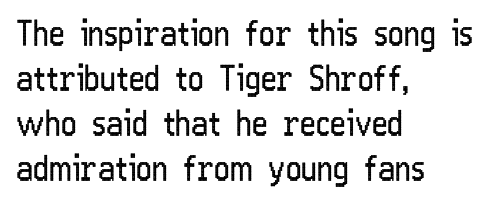
Each stroke keeps to a modest, everyday thickness or less. The passage is arranged the way most books set body copy — flush left. The lettering holds an erect, upright posture throughout. A typesetter would call this leading conventional body-copy spacing. Varying glyph widths throughout — classic text-font behaviour.
